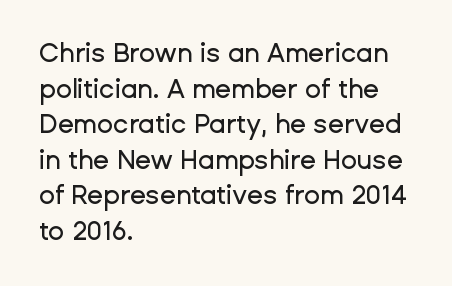
{"italic": "no", "underline": "no", "align": "left", "line_spacing": "normal", "line_spacing_ratio": 1.37, "letter_spacing": "normal", "letter_spacing_em": 0.0, "glyph_px": 26}
